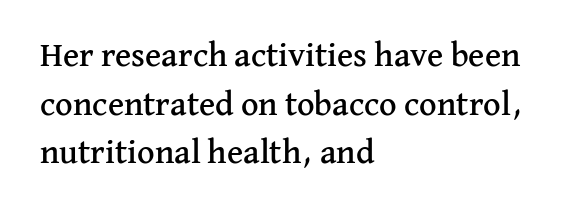
{"serif": "yes", "italic": "no", "width": "normal", "stroke_contrast": "medium", "x_height": "medium", "monospaced": "no", "underline": "no", "align": "left", "line_spacing": "normal", "line_spacing_ratio": 1.43, "letter_spacing": "normal", "letter_spacing_em": 0.0, "glyph_px": 34}
